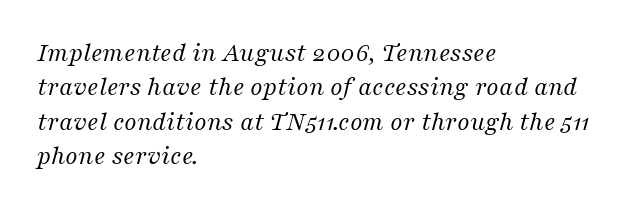
{"italic": "yes", "lean": "right", "slant_degrees": 16, "bold": "no", "underline": "no", "align": "left", "line_spacing": "normal", "line_spacing_ratio": 1.27, "letter_spacing": "normal", "letter_spacing_em": 0.0, "glyph_px": 27}
